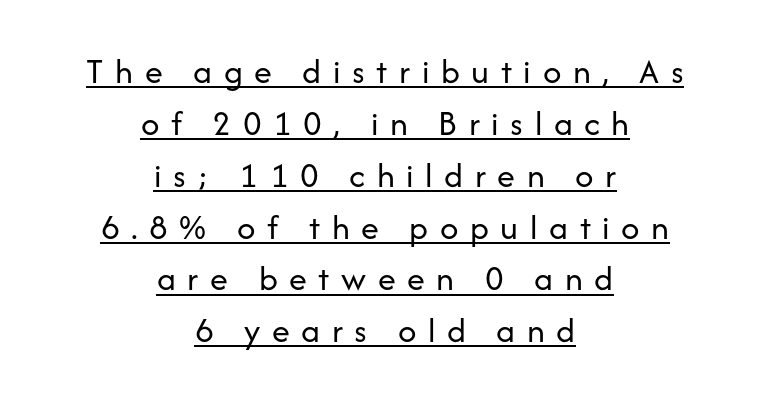
{"serif": "no", "italic": "no", "bold": "no", "weight": "regular", "width": "normal", "stroke_contrast": "low", "x_height": "medium", "monospaced": "no", "underline": "yes", "align": "center", "line_spacing": "normal", "line_spacing_ratio": 1.44, "letter_spacing": "wide", "letter_spacing_em": 0.32, "glyph_px": 36}
